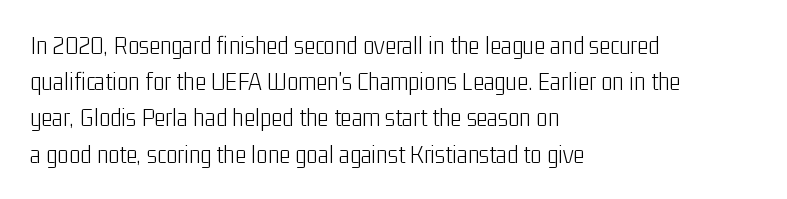
The image shows 27 px text type, upright; set left-aligned, normal line spacing (1.34x), normal letter spacing, not underlined.
